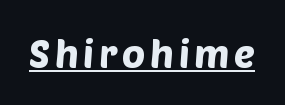
{"serif": "no", "width": "normal", "stroke_contrast": "low", "x_height": "large", "monospaced": "no", "underline": "yes", "glyph_px": 39}
